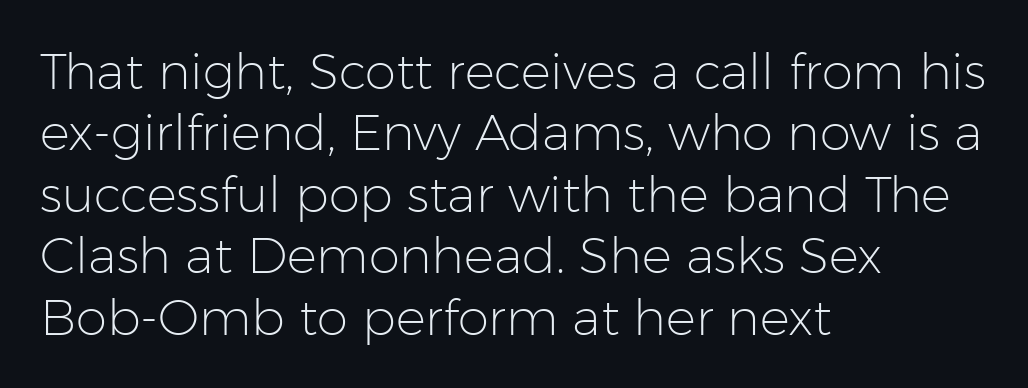
Each letter keeps its own natural width here, so spacing adapts to shape. Lines of text with bare space underneath. Every character sits straight up, as roman type does. The text block is weighted toward the left margin, trailing off unevenly rightward. Is the type heavy? It reads as light-to-regular instead.
